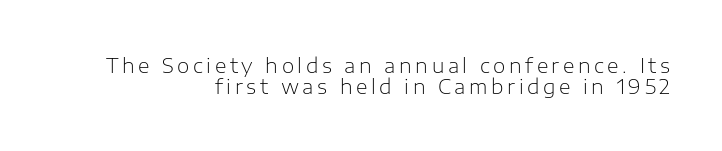
Q: Is the text bold? A: No.
Q: Is the text italic (slanted)? A: No, it is upright.
Q: Is the text underlined? A: No.
Q: How is the paragraph aligned? A: Right-aligned.
Q: Is the spacing between lines tight, normal or loose? A: Tight.
